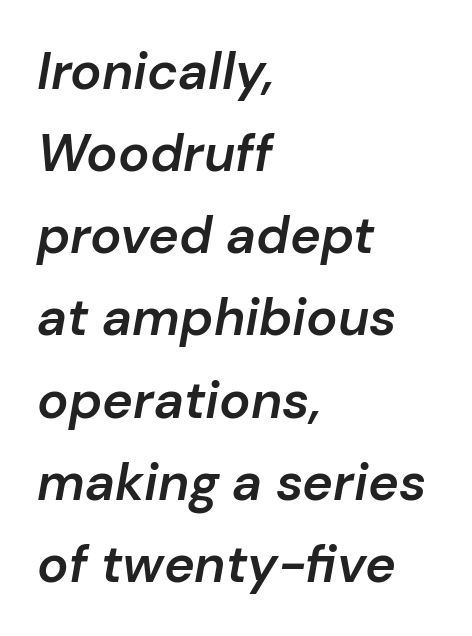
The image shows 52 px semibold type, italic (leaning right); set left-aligned, normal line spacing (1.58x), normal letter spacing, not underlined; low stroke contrast and a medium x-height.
